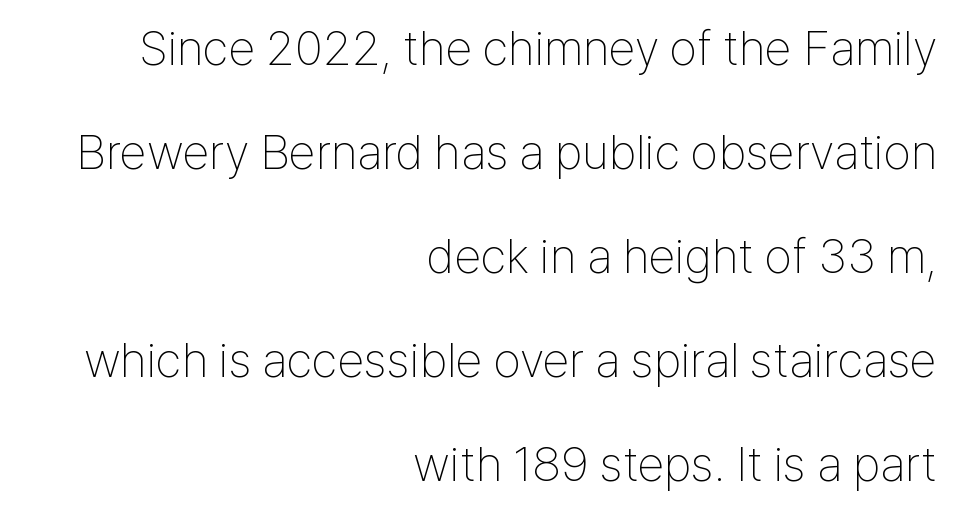
The image shows 49 px thin, condensed sans-serif type, upright; set right-aligned, loose line spacing (2.12x), normal letter spacing, not underlined; low stroke contrast and a medium x-height.
